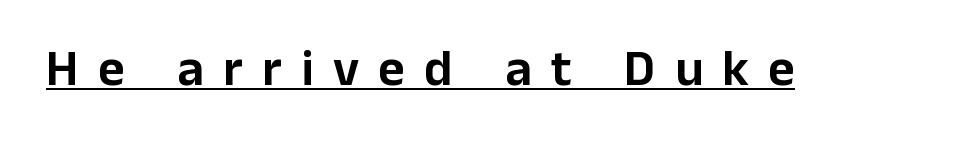
Q: Is the text italic (slanted)? A: No, it is upright.
Q: Is the typeface a serif or a sans-serif typeface? A: Sans-serif.
Q: Is the text underlined? A: Yes.
Q: Is the spacing between letters normal or unusually wide? A: Unusually wide.
Q: Width (condensed, normal, or wide)? A: Normal.
Q: Stroke contrast? A: Low.
Q: x-height? A: Medium.
Q: Monospaced? A: No.
